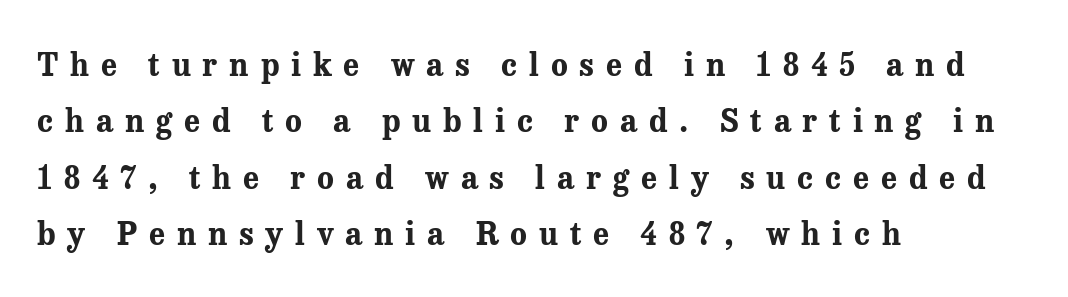
{"serif": "yes", "italic": "no", "bold": "yes", "weight": "bold", "width": "normal", "stroke_contrast": "medium", "x_height": "medium", "monospaced": "no", "underline": "no", "align": "left", "line_spacing_ratio": 1.82, "letter_spacing": "wide", "letter_spacing_em": 0.38, "glyph_px": 31}
